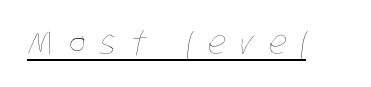
Compared with typical body copy, the letter spacing here is much looser. The rendering uses natural spacing where letterforms have individual widths. Like a heading marked for emphasis, these lines bear an underscore. A quiet, ordinary-to-light weight characterises the typeface.
